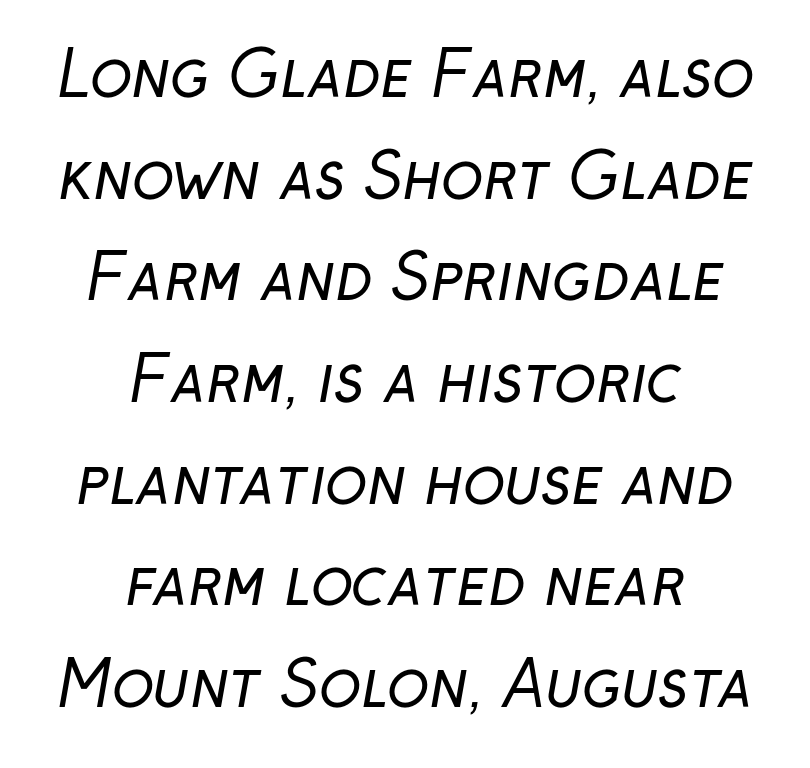
No feet cap the strokes, marking this as sans-serif type. The space beneath each line is pristine and unruled. Rows of type keep a routine distance in the vertical direction. The rag falls on both sides of this text block equally. The horizontal fit of the characters is conventional and even. The letters advance in unequal steps, a hallmark of proportional type.
